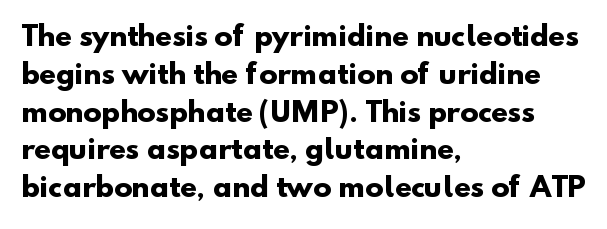
{"bold": "yes", "underline": "no", "align": "left", "line_spacing": "normal", "line_spacing_ratio": 1.4, "letter_spacing": "normal", "letter_spacing_em": 0.0, "glyph_px": 27}
